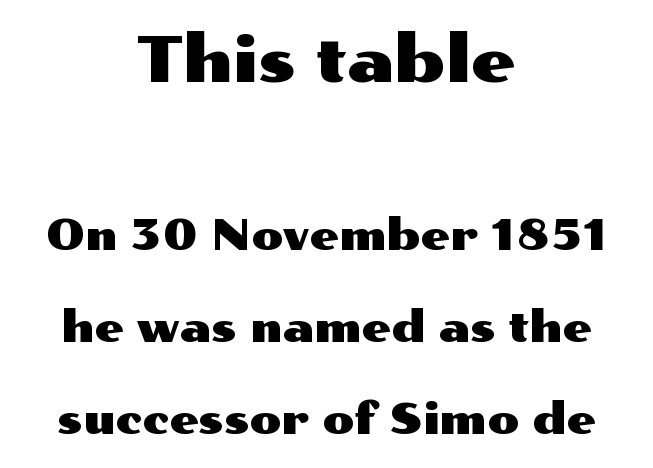
The image shows 63 px wide sans-serif type, upright; set centered, loose line spacing (2.19x), normal letter spacing, not underlined; the first (top) block is 1.5x larger; medium stroke contrast and a medium x-height.
